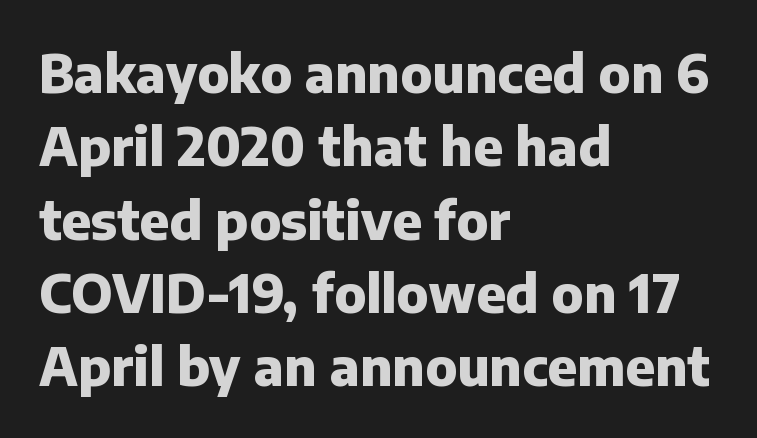
Q: Is the text bold? A: Yes.
Q: Is the text italic (slanted)? A: No, it is upright.
Q: Is the typeface a serif or a sans-serif typeface? A: Sans-serif.
Q: Is the text underlined? A: No.
Q: How is the paragraph aligned? A: Left-aligned.
Q: Is the spacing between letters normal or unusually wide? A: Normal.
Q: Is the spacing between lines tight, normal or loose? A: Normal.
Q: Width (condensed, normal, or wide)? A: Normal.
Q: Stroke contrast? A: Low.
Q: x-height? A: Medium.
Q: Monospaced? A: No.
